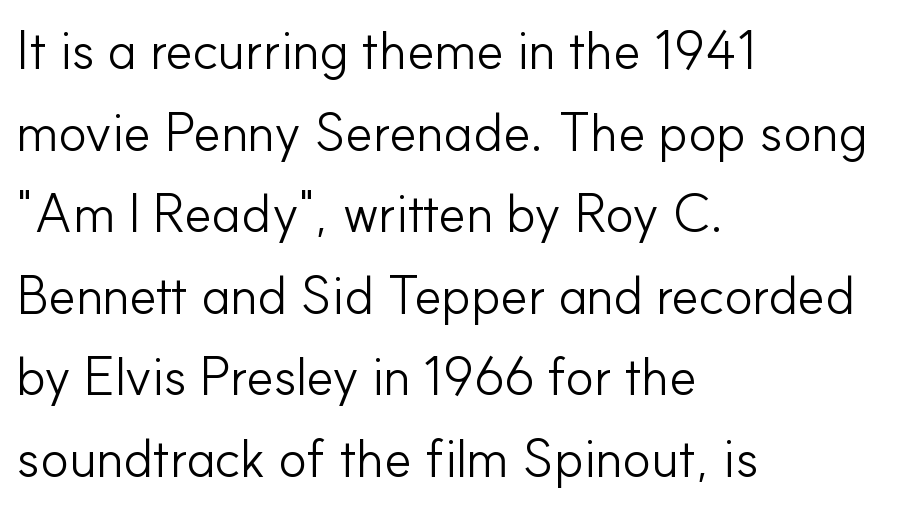
{"serif": "no", "italic": "no", "bold": "no", "weight": "light", "width": "normal", "stroke_contrast": "low", "x_height": "small", "monospaced": "no", "underline": "no", "align": "left", "line_spacing": "normal", "line_spacing_ratio": 1.54, "letter_spacing": "normal", "letter_spacing_em": 0.0, "glyph_px": 53}
